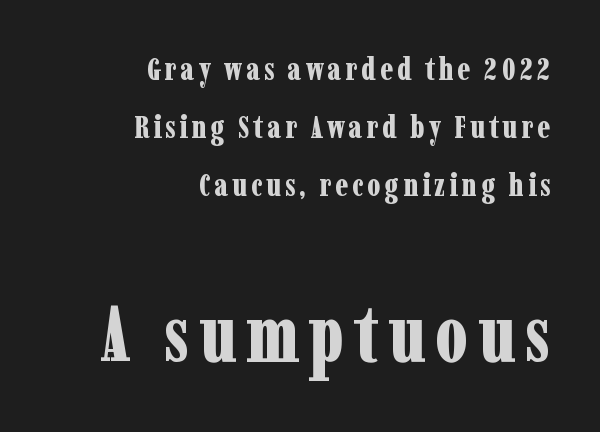
{"serif": "yes", "italic": "no", "bold": "yes", "weight": "bold", "width": "condensed", "stroke_contrast": "low", "x_height": "medium", "monospaced": "no", "underline": "no", "align": "right", "line_spacing_ratio": 1.87, "larger_block": "second", "size_ratio": 2.52, "glyph_px": 78}
